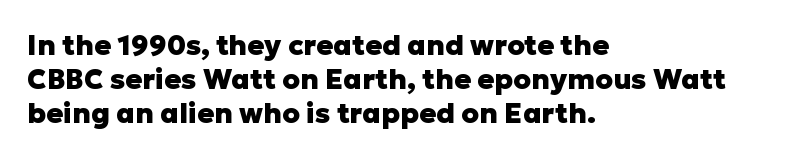
Q: Is the text bold? A: Yes.
Q: Is the text italic (slanted)? A: No, it is upright.
Q: Is the typeface a serif or a sans-serif typeface? A: Sans-serif.
Q: Is the text underlined? A: No.
Q: How is the paragraph aligned? A: Left-aligned.
Q: Is the spacing between letters normal or unusually wide? A: Normal.
Q: Width (condensed, normal, or wide)? A: Normal.
Q: Stroke contrast? A: Low.
Q: x-height? A: Medium.
Q: Monospaced? A: No.
